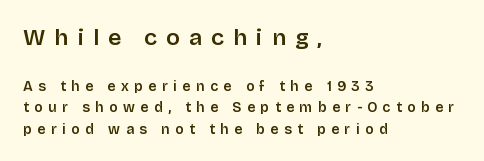
{"italic": "no", "bold": "semi", "underline": "no", "align": "left", "line_spacing": "normal", "line_spacing_ratio": 1.54, "letter_spacing": "wide", "letter_spacing_em": 0.39, "larger_block": "first", "size_ratio": 1.64, "glyph_px": 23}
